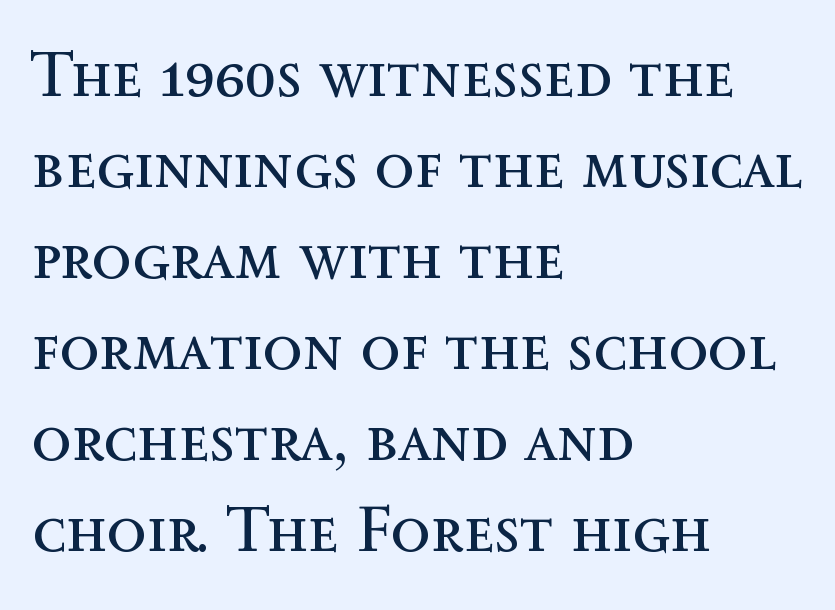
The baseline area is clear. In CSS terms this would be text-align: left. Is there much room between lines? A standard amount, neither cramped nor airy. Here the designer chose a conventional face with non-uniform glyph widths. This is the regular roman posture of the typeface.
